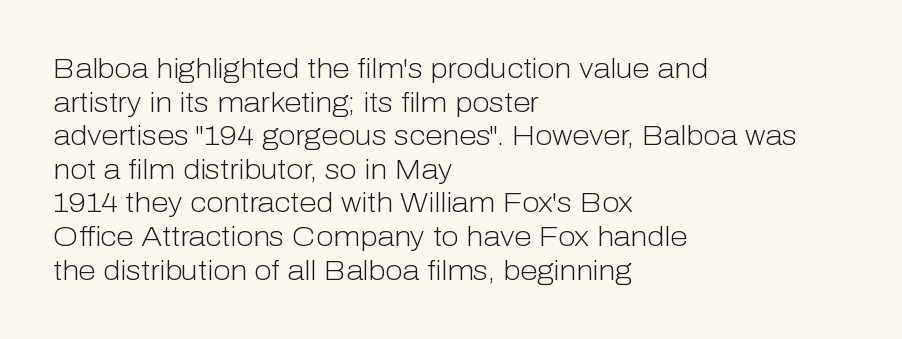
Q: Is the text bold? A: No.
Q: Is the text italic (slanted)? A: No, it is upright.
Q: Is the typeface a serif or a sans-serif typeface? A: Sans-serif.
Q: Is the text underlined? A: No.
Q: How is the paragraph aligned? A: Left-aligned.
Q: Is the spacing between letters normal or unusually wide? A: Normal.
Q: Width (condensed, normal, or wide)? A: Normal.
Q: Stroke contrast? A: Low.
Q: x-height? A: Medium.
Q: Monospaced? A: No.
